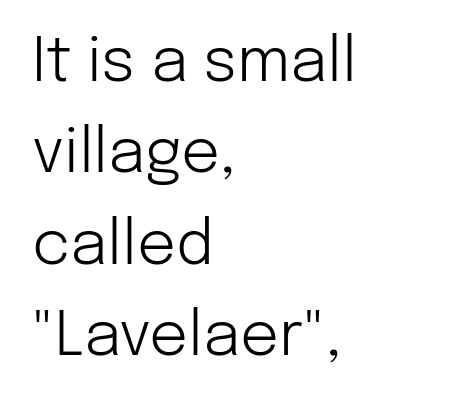
Q: Is the text bold? A: No.
Q: Is the text italic (slanted)? A: No, it is upright.
Q: Is the typeface a serif or a sans-serif typeface? A: Sans-serif.
Q: Is the text underlined? A: No.
Q: How is the paragraph aligned? A: Left-aligned.
Q: Is the spacing between letters normal or unusually wide? A: Normal.
Q: Is the spacing between lines tight, normal or loose? A: Normal.
Q: Width (condensed, normal, or wide)? A: Normal.
Q: Stroke contrast? A: Low.
Q: x-height? A: Medium.
Q: Monospaced? A: No.
